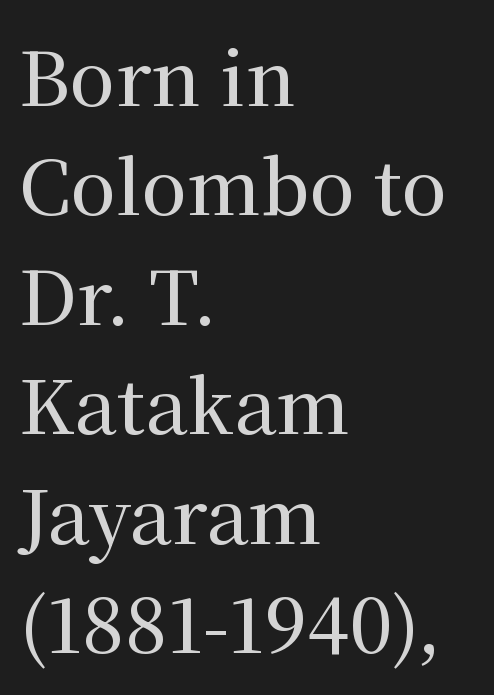
Quick note: interline space is typical. Is this a fixed-width face? No — the glyphs have proportional, varying widths. Tall strokes in this sample are plumb rather than angled. Small tapered or slab feet sit at the stroke ends, so this counts as serif. No word sits above an underline.
